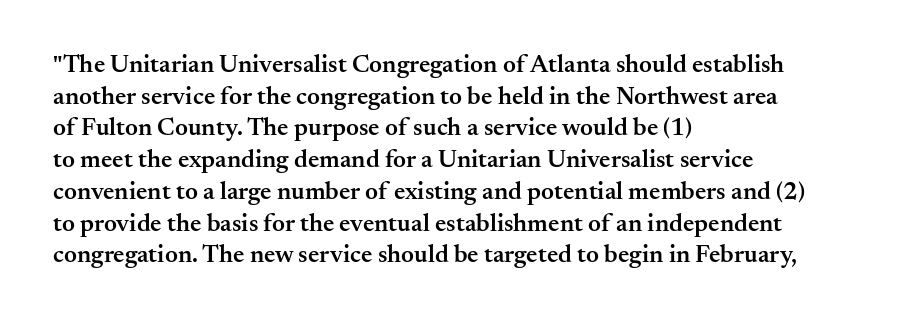
The image shows 25 px text type, upright; set left-aligned, normal line spacing (1.27x), normal letter spacing, not underlined.
